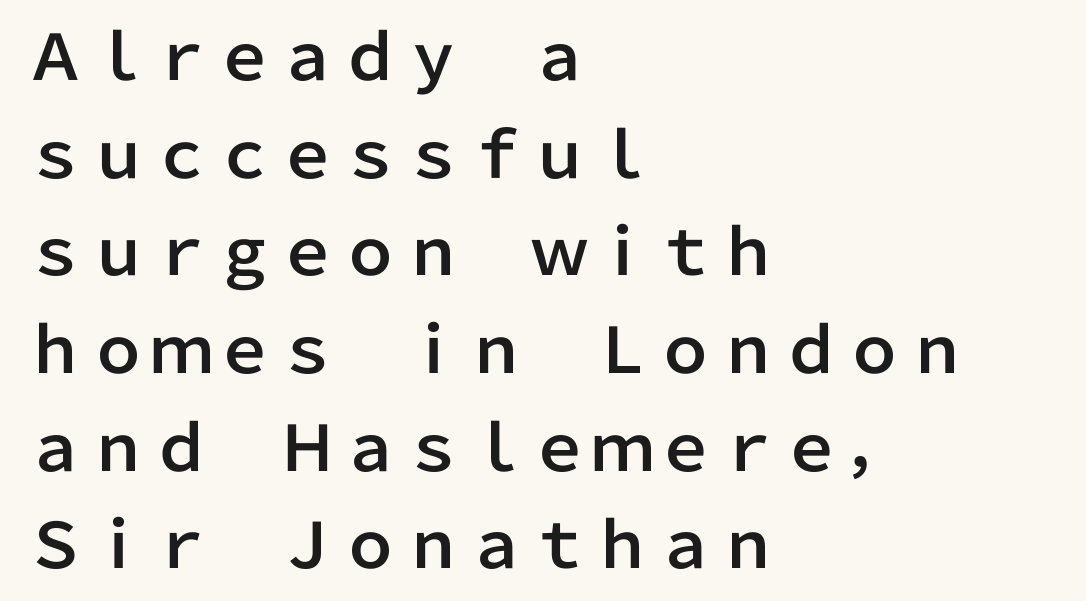
The image shows 63 px sans-serif type, upright; set left-aligned, normal line spacing (1.55x), normal letter spacing, not underlined; low stroke contrast and a medium x-height.
